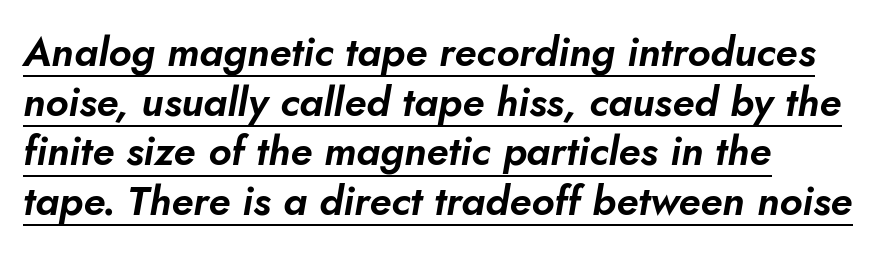
The specimen includes a rule beneath the text block's lines. Glyph-to-glyph distance matches everyday printed text. Horizontally, the lines are justified to the leading edge only. Character widths vary here, with narrow letters taking less room than wide ones.
